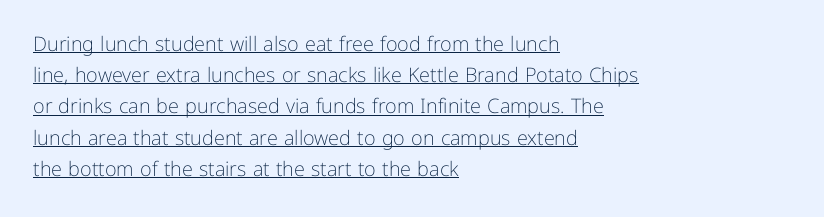
The image shows 20 px text type, upright; set left-aligned, normal line spacing (1.56x), normal letter spacing, underlined.
